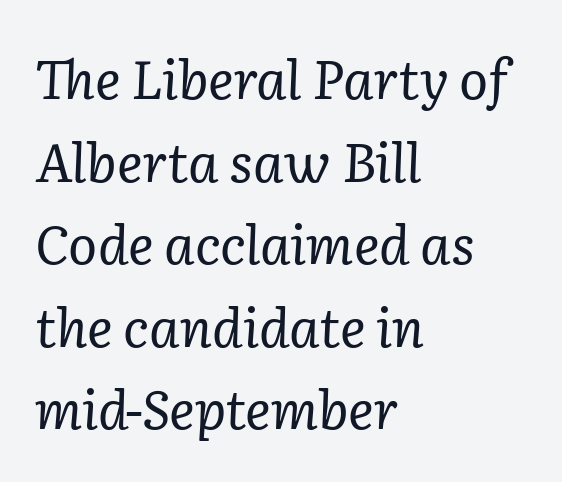
The image shows 54 px regular-weight serif type, italic (leaning right); set left-aligned, normal line spacing (1.53x), normal letter spacing, not underlined; low stroke contrast and a medium x-height.
